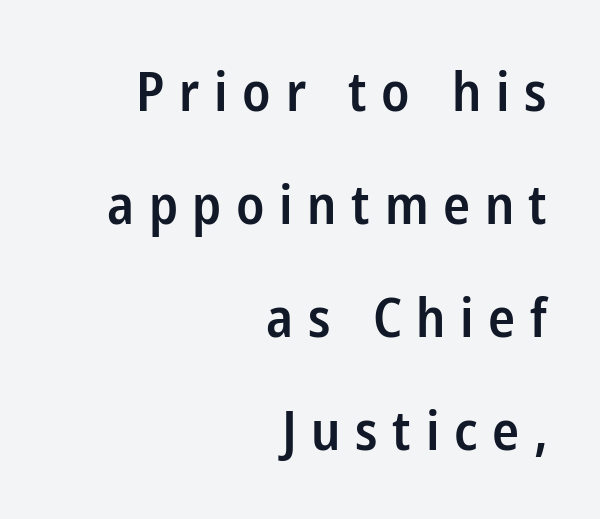
Posture: straight, roman, zero tilt. The type family on display is of the sans-serif kind. The compositor pushed each line to the right boundary. Leading: increased. As a designer I'd log this as weight 600, semibold. Descender tails drop into unmarked territory.
